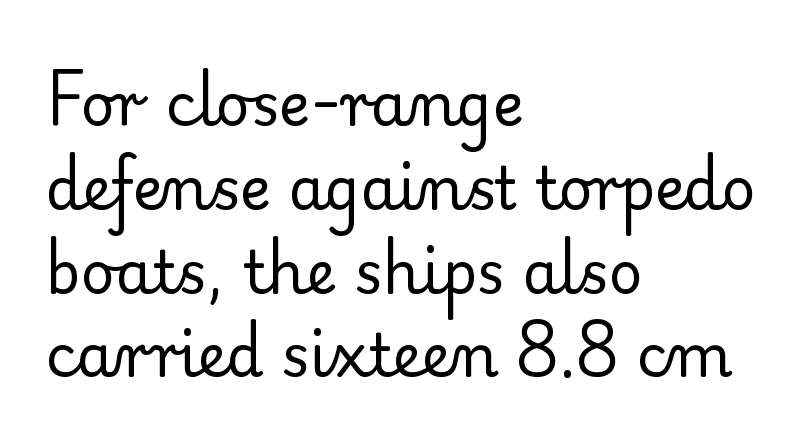
The image shows 59 px regular-weight serif type, upright; set left-aligned, normal line spacing (1.42x), normal letter spacing, not underlined; low stroke contrast and a small x-height.
